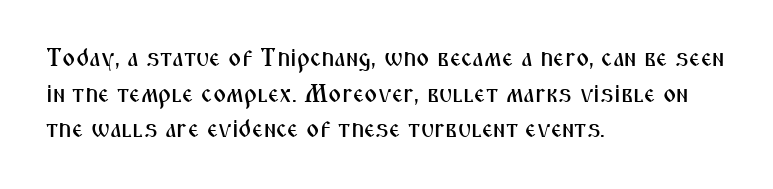
Glyph-to-glyph distance matches everyday printed text. The baseline area is clear. These lines are set flush left with a ragged right edge. Designer's note — italics off, roman on. The rendering uses a moderate line-height, typical for paragraphs.
